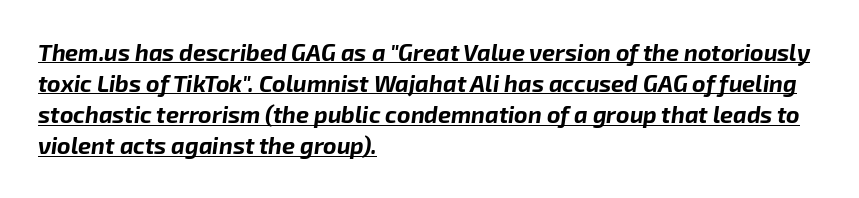
Q: Is the text bold? A: Yes.
Q: Is the text italic (slanted)? A: Yes, it leans right by about 8 degrees.
Q: Is the text underlined? A: Yes.
Q: How is the paragraph aligned? A: Left-aligned.
Q: Is the spacing between letters normal or unusually wide? A: Normal.
Q: Is the spacing between lines tight, normal or loose? A: Normal.
